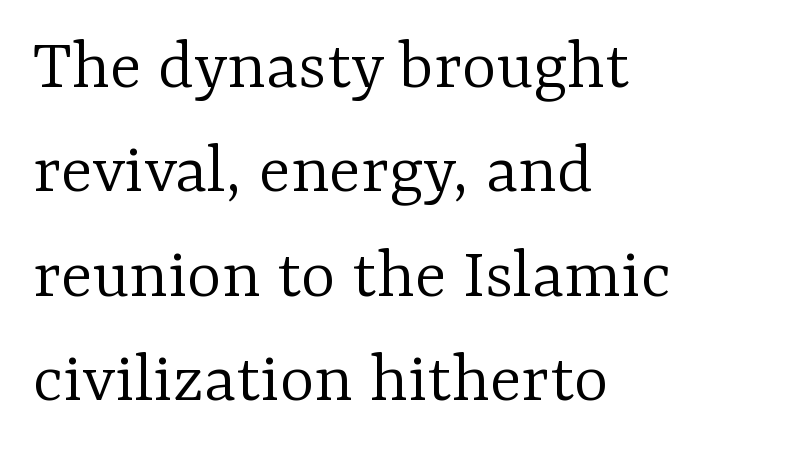
Glyph-to-glyph distance matches everyday printed text. The space directly below the letters is spotless. No italicization has been applied; the sample stays upright. The typesetting does not lean heavy: it is not bold. A typesetter would call this proportional, since set widths differ per character.
